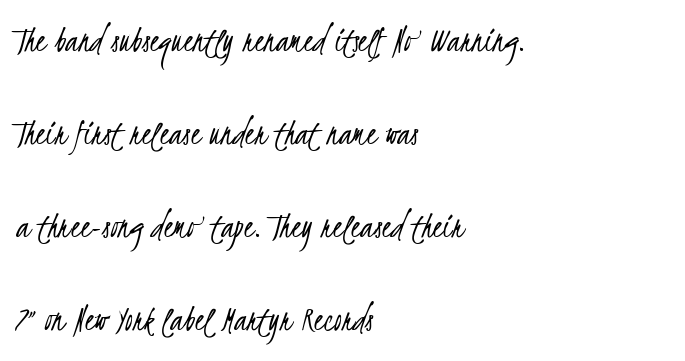
Q: Is the text bold? A: No.
Q: Is the typeface a serif or a sans-serif typeface? A: Sans-serif.
Q: Is the text underlined? A: No.
Q: How is the paragraph aligned? A: Left-aligned.
Q: Is the spacing between letters normal or unusually wide? A: Normal.
Q: Is the spacing between lines tight, normal or loose? A: Loose.
Q: Width (condensed, normal, or wide)? A: Condensed.
Q: Stroke contrast? A: Low.
Q: x-height? A: Small.
Q: Monospaced? A: No.
